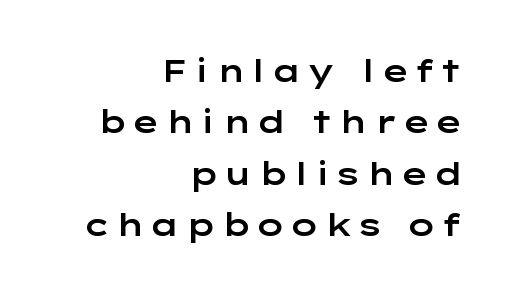
One glance says typical: line gaps are just what's usual. Beneath every word, the page is bare. Character widths vary here, with narrow letters taking less room than wide ones. The axis of the letterforms is exactly vertical. One-word summary of the alignment: right. The type family on display is of the sans-serif kind.
